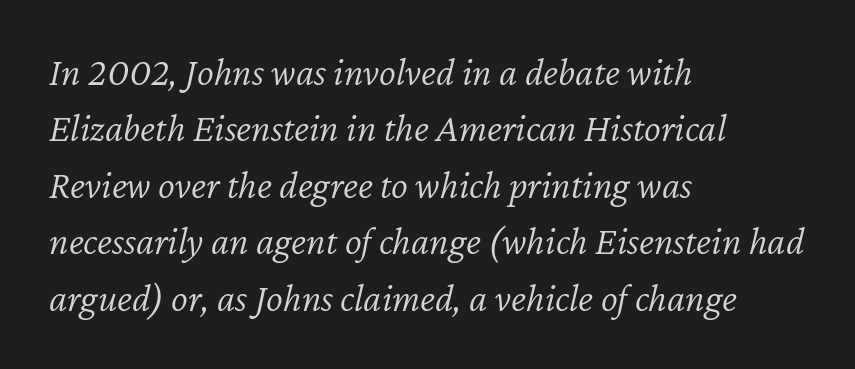
The image shows 40 px light type, italic (leaning right); set left-aligned, normal line spacing (1.41x), normal letter spacing, not underlined; low stroke contrast and a medium x-height.
